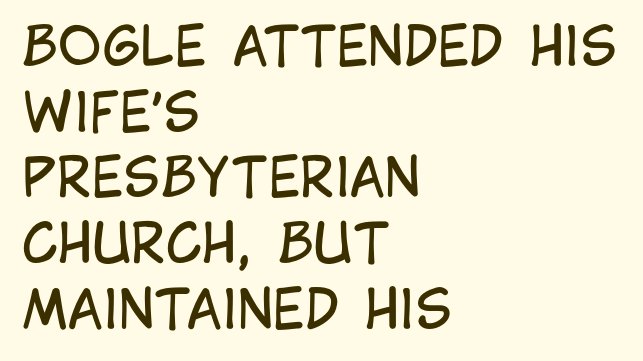
{"serif": "no", "italic": "no", "bold": "no", "weight": "regular", "width": "condensed", "stroke_contrast": "low", "x_height": "large", "monospaced": "no", "underline": "no", "align": "left", "line_spacing_ratio": 1.24, "letter_spacing": "normal", "letter_spacing_em": 0.0, "glyph_px": 53}
